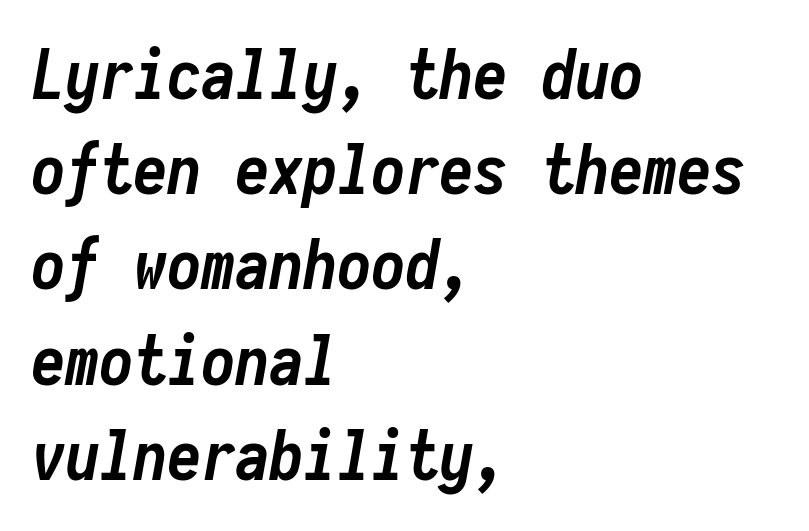
The image shows 68 px semibold, condensed type, italic (leaning right), monospaced; set left-aligned, normal line spacing (1.4x), normal letter spacing, not underlined; low stroke contrast and a medium x-height.
